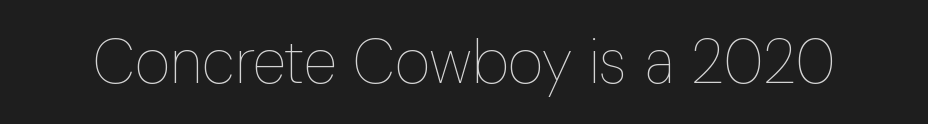
The axis of the letterforms is exactly vertical. Does extra space separate the letters? No, they use regular spacing. Spacing verdict: proportional, widths tailored to each character. The characters are drawn with everyday or finer stroke widths. The string is rendered with underlining switched off.
